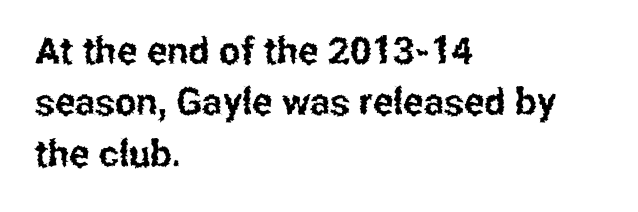
Q: Is the text italic (slanted)? A: No, it is upright.
Q: Is the typeface a serif or a sans-serif typeface? A: Sans-serif.
Q: Is the text underlined? A: No.
Q: How is the paragraph aligned? A: Left-aligned.
Q: Is the spacing between letters normal or unusually wide? A: Normal.
Q: Is the spacing between lines tight, normal or loose? A: Normal.
Q: Width (condensed, normal, or wide)? A: Condensed.
Q: Stroke contrast? A: Low.
Q: x-height? A: Medium.
Q: Monospaced? A: No.
